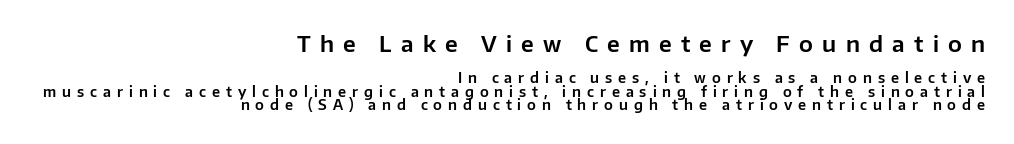
{"italic": "no", "underline": "no", "align": "right", "line_spacing": "tight", "line_spacing_ratio": 0.97, "letter_spacing": "wide", "letter_spacing_em": 0.42, "larger_block": "first", "size_ratio": 1.57, "glyph_px": 22}
